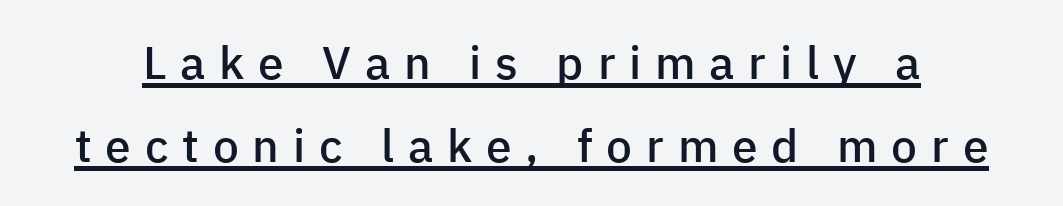
Q: Is the text bold? A: Semi-bold.
Q: Is the text italic (slanted)? A: No, it is upright.
Q: Is the typeface a serif or a sans-serif typeface? A: Sans-serif.
Q: Is the text underlined? A: Yes.
Q: Is the spacing between letters normal or unusually wide? A: Unusually wide.
Q: Width (condensed, normal, or wide)? A: Normal.
Q: Stroke contrast? A: Low.
Q: x-height? A: Medium.
Q: Monospaced? A: No.
